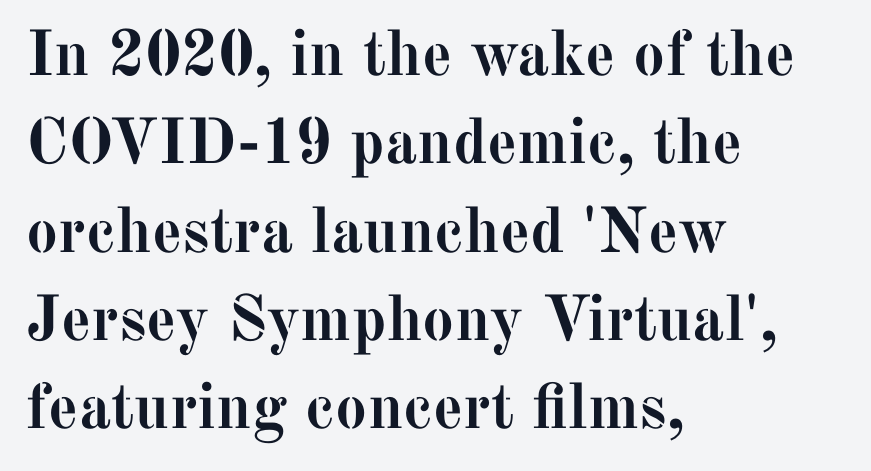
The image shows 64 px semibold serif type, upright; set left-aligned, normal line spacing (1.38x), normal letter spacing, not underlined; medium stroke contrast and a medium x-height.
